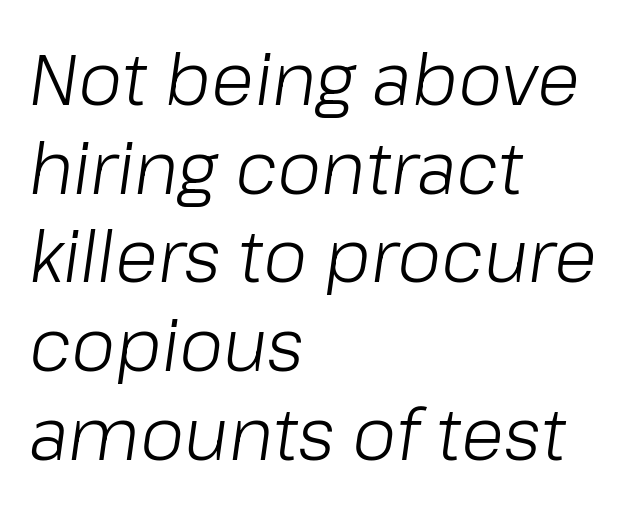
The type is set solid horizontally, with unmodified tracking. These lines stack with their left ends in a neat column. Rows of type keep a routine distance in the vertical direction. No word sits above an underline. Every character sits at an angle, as italics do.
